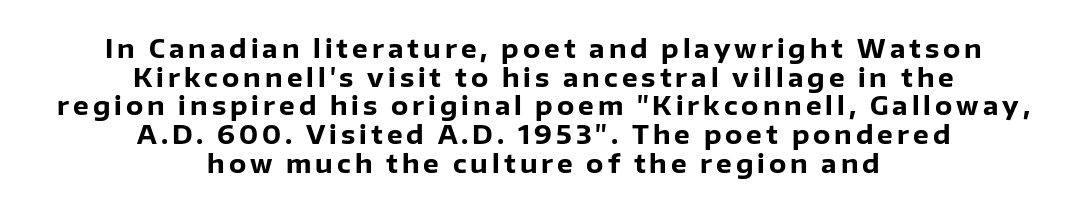
Q: Is the text bold? A: Yes.
Q: Is the text italic (slanted)? A: No, it is upright.
Q: Is the text underlined? A: No.
Q: How is the paragraph aligned? A: Centered.
Q: Is the spacing between lines tight, normal or loose? A: Tight.
